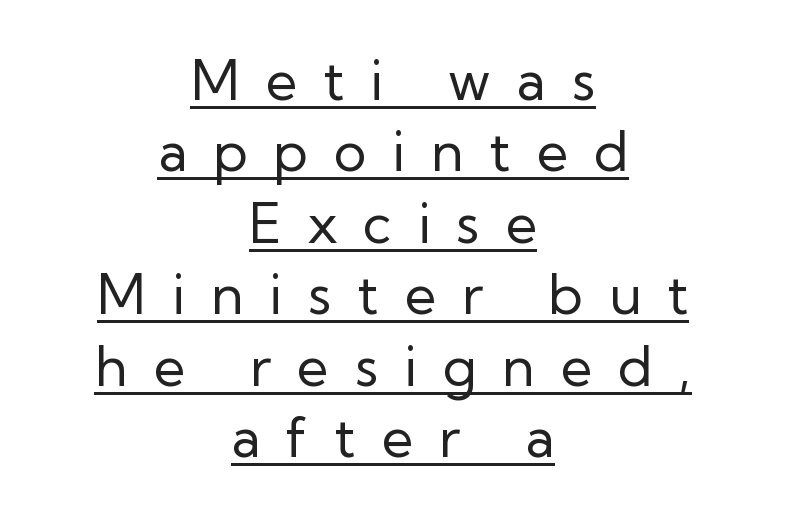
The image shows 55 px regular-weight sans-serif type, upright; set centered, normal line spacing (1.3x), unusually wide letter spacing (+0.47 em), underlined; low stroke contrast and a medium x-height.
